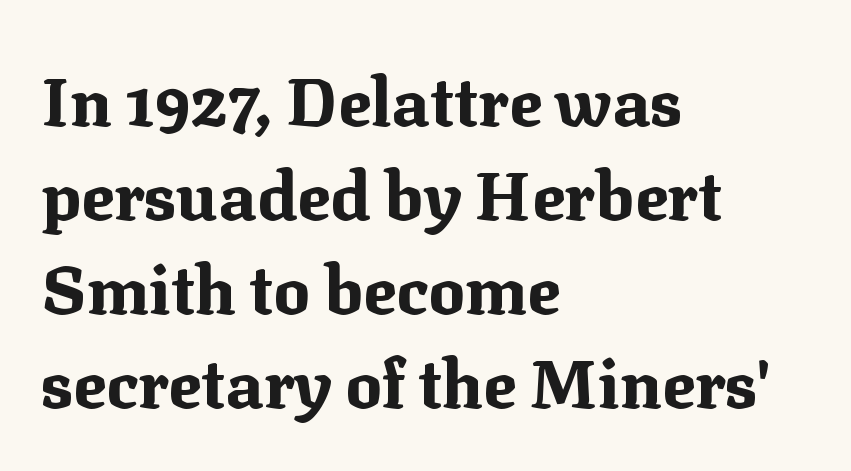
Classification — serif. Look at the tracking — it's just the regular setting, nothing added. Each row of text sits above clean, open space. Proportional: the letters do not fall into vertical columns. Weight check: bold — yes, fully.
